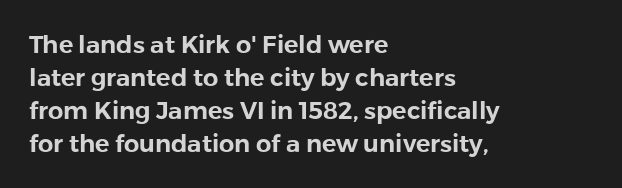
Q: Is the text italic (slanted)? A: No, it is upright.
Q: Is the text underlined? A: No.
Q: How is the paragraph aligned? A: Left-aligned.
Q: Is the spacing between letters normal or unusually wide? A: Normal.
Q: Is the spacing between lines tight, normal or loose? A: Normal.
